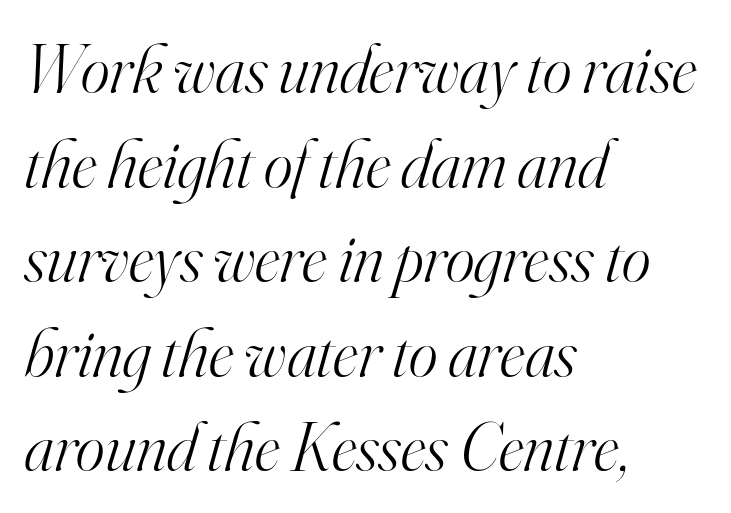
Q: Is the text bold? A: No.
Q: Is the text italic (slanted)? A: Yes, it leans right by about 16 degrees.
Q: Is the typeface a serif or a sans-serif typeface? A: Serif.
Q: Is the text underlined? A: No.
Q: How is the paragraph aligned? A: Left-aligned.
Q: Is the spacing between letters normal or unusually wide? A: Normal.
Q: Is the spacing between lines tight, normal or loose? A: Normal.
Q: Width (condensed, normal, or wide)? A: Normal.
Q: Stroke contrast? A: High.
Q: x-height? A: Small.
Q: Monospaced? A: No.
